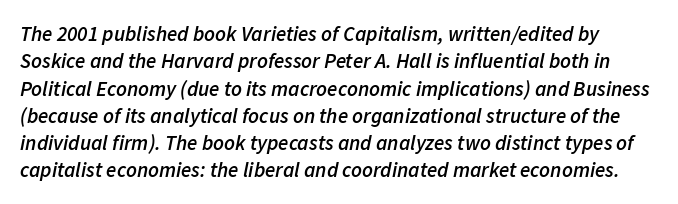
The image shows 21 px text type, italic (leaning right); set normal line spacing (1.3x), normal letter spacing, not underlined.
